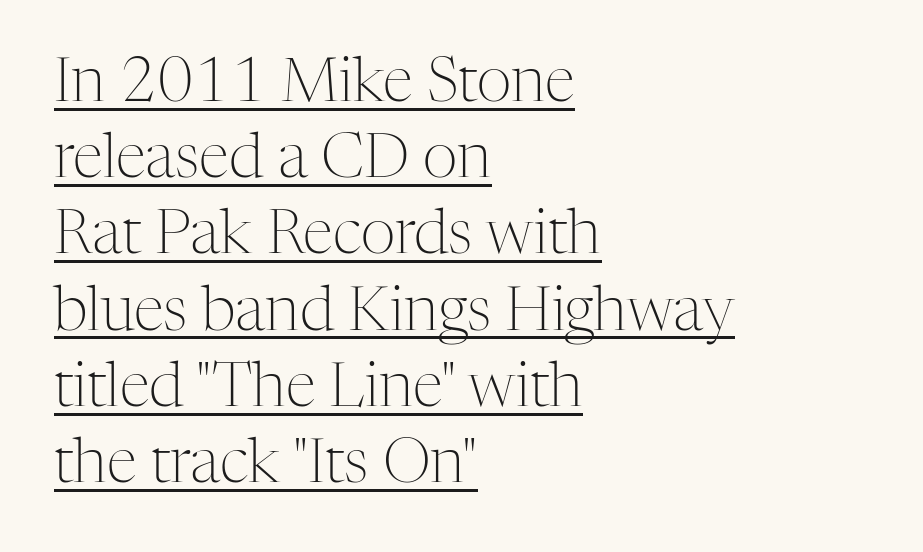
The lettering stays uniformly vertical, giving the passage a roman look. You can tell from the footed stems that serif type was used. These lines stack with their left ends in a neat column. Spacing verdict: proportional, widths tailored to each character. Caption: lettering with a line underneath. Honestly, the row spacing looks completely unremarkable.
